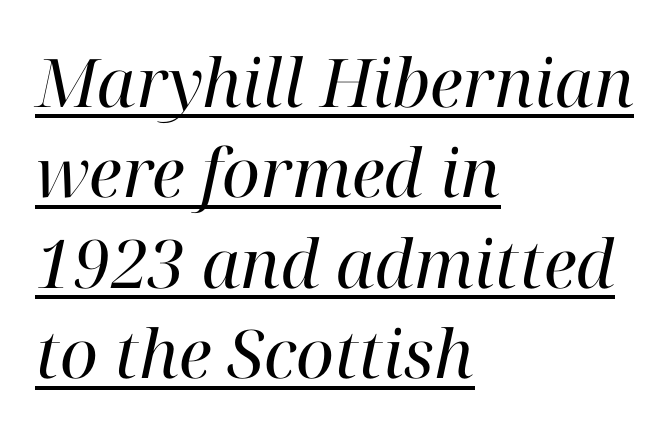
The image shows 67 px regular-weight serif type, italic (leaning right); set left-aligned, normal line spacing (1.35x), normal letter spacing, underlined; high stroke contrast and a medium x-height.
